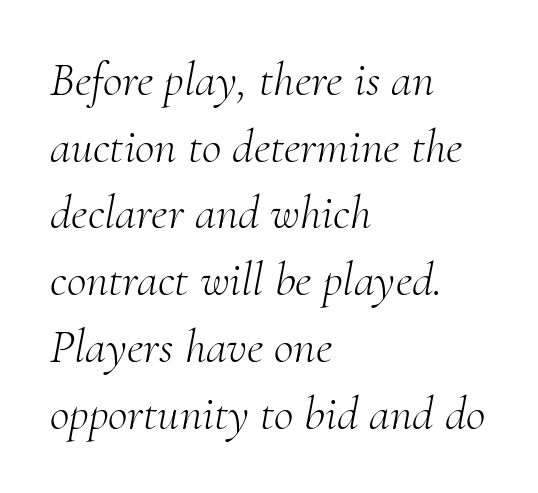
The image shows 48 px light serif type, italic (leaning right); set left-aligned, normal line spacing (1.39x), normal letter spacing, not underlined; medium stroke contrast and a small x-height.
